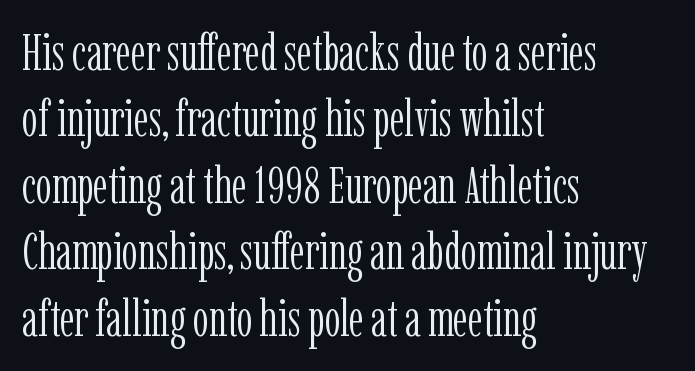
You could not count columns in this text — the font is proportionally spaced. Each line starts at the same left margin while the right side varies. This sample uses a serif face. The type is set solid horizontally, with unmodified tracking. Only glyphs here, with clear space below each row. Successive baselines arrive at the customary interval.
